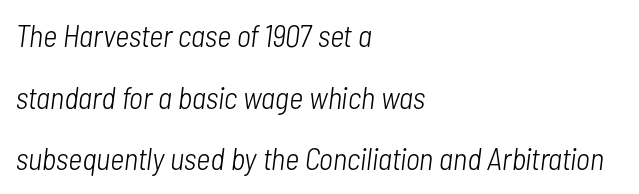
The image shows 31 px light, condensed type, italic (leaning right); set left-aligned, loose line spacing (1.99x), normal letter spacing, not underlined; low stroke contrast and a medium x-height.
